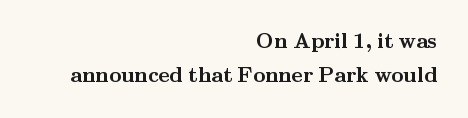
Q: Is the text bold? A: Yes.
Q: Is the text italic (slanted)? A: No, it is upright.
Q: Is the text underlined? A: No.
Q: How is the paragraph aligned? A: Right-aligned.
Q: Is the spacing between letters normal or unusually wide? A: Normal.
Q: Is the spacing between lines tight, normal or loose? A: Normal.
